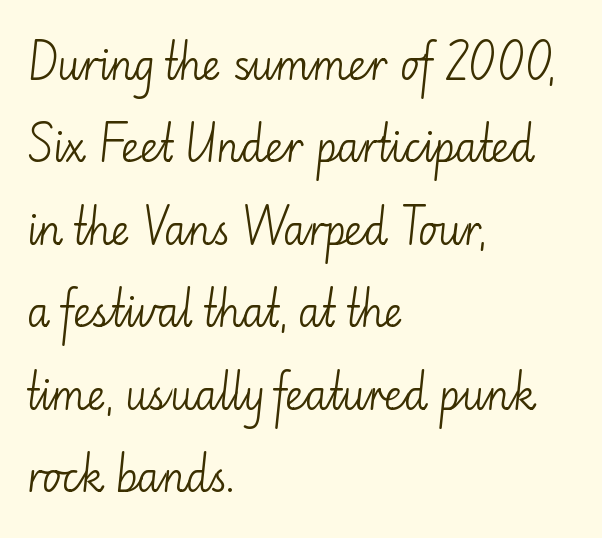
The image shows 40 px light sans-serif type; set left-aligned, loose line spacing (2.06x), normal letter spacing, not underlined; low stroke contrast and a small x-height.
